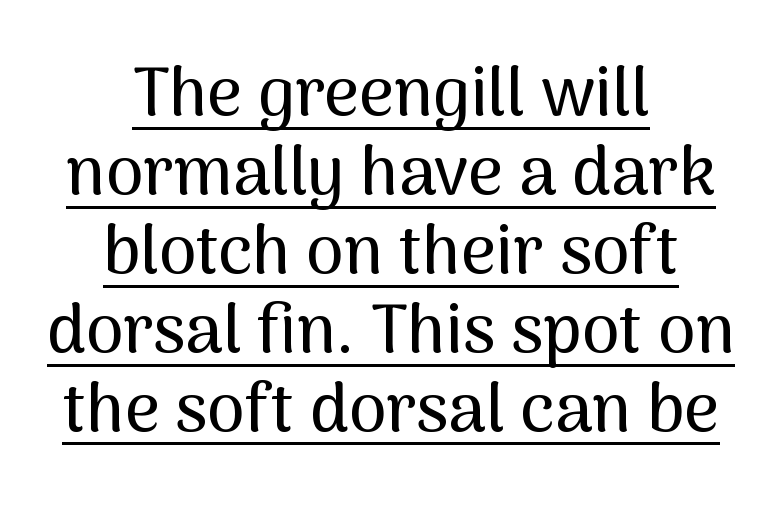
{"serif": "no", "italic": "no", "width": "normal", "stroke_contrast": "medium", "x_height": "medium", "monospaced": "no", "underline": "yes", "align": "center", "line_spacing_ratio": 1.16, "letter_spacing": "normal", "letter_spacing_em": 0.0, "glyph_px": 68}
